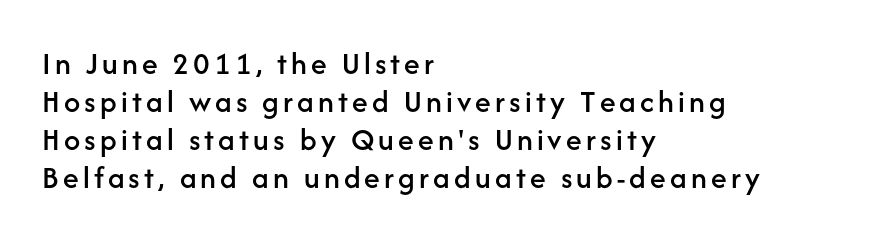
The image shows 32 px sans-serif type, upright; set left-aligned, line spacing 1.19x, not underlined; low stroke contrast and a medium x-height.
